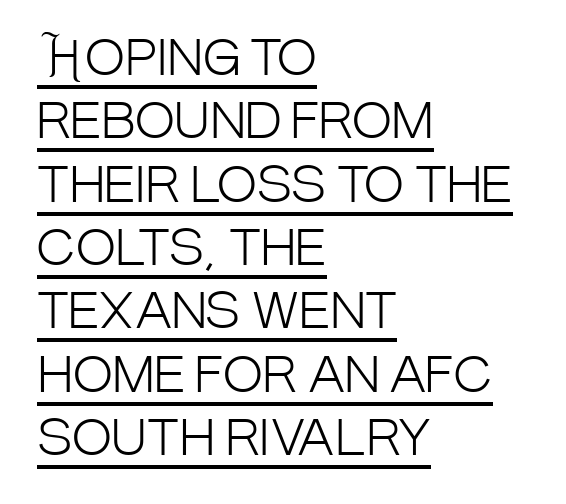
No extra tracking has been applied to these lines. Each stroke keeps to a modest, everyday thickness or less. Note the varied advance widths — an 'i' is clearly narrower than an 'm'. This is underlined copy, the kind a proofreader might mark for attention. No italicization has been applied; the sample stays upright.
